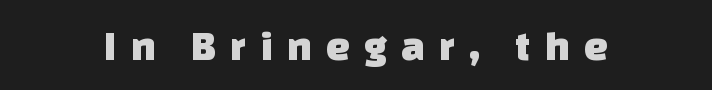
The image shows 42 px sans-serif type; set unusually wide letter spacing (+0.34 em), not underlined; low stroke contrast and a large x-height.
